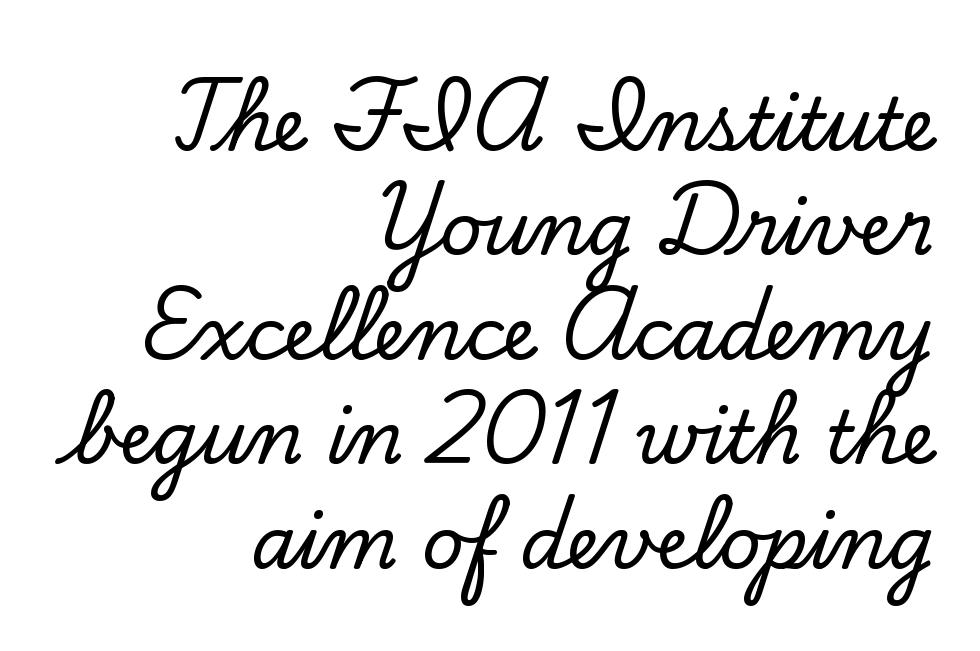
{"serif": "yes", "width": "normal", "stroke_contrast": "low", "x_height": "small", "monospaced": "no", "underline": "no", "align": "right", "line_spacing": "normal", "line_spacing_ratio": 1.43, "letter_spacing": "normal", "letter_spacing_em": 0.0, "glyph_px": 73}
